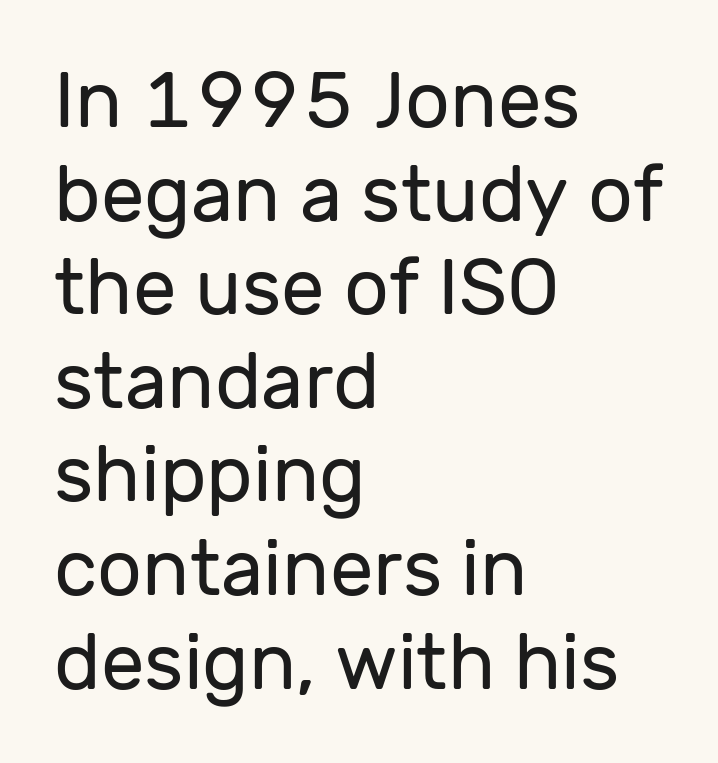
{"serif": "no", "italic": "no", "bold": "no", "weight": "regular", "width": "normal", "stroke_contrast": "low", "x_height": "medium", "monospaced": "no", "underline": "no", "align": "left", "line_spacing_ratio": 1.2, "letter_spacing": "normal", "letter_spacing_em": 0.0, "glyph_px": 78}
